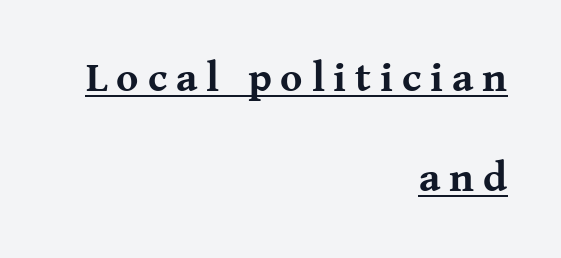
The image shows 42 px bold serif type, upright; set right-aligned, loose line spacing (2.39x), unusually wide letter spacing (+0.21 em), underlined; medium stroke contrast and a medium x-height.
